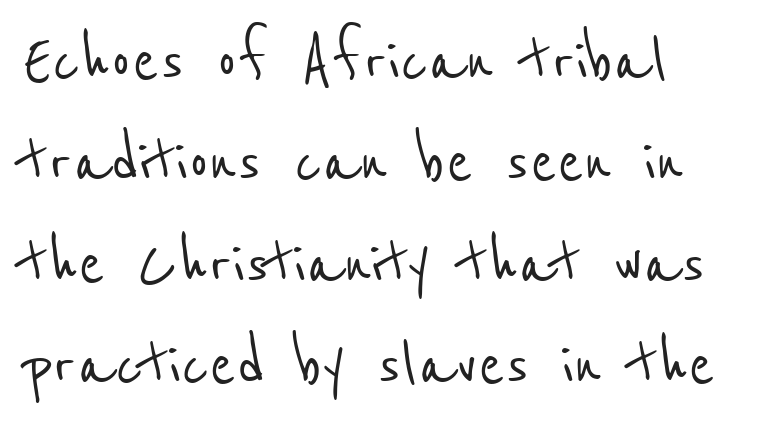
Q: Is the typeface a serif or a sans-serif typeface? A: Sans-serif.
Q: Is the text underlined? A: No.
Q: Is the spacing between letters normal or unusually wide? A: Normal.
Q: Is the spacing between lines tight, normal or loose? A: Normal.
Q: Width (condensed, normal, or wide)? A: Condensed.
Q: Stroke contrast? A: Low.
Q: x-height? A: Medium.
Q: Monospaced? A: No.
